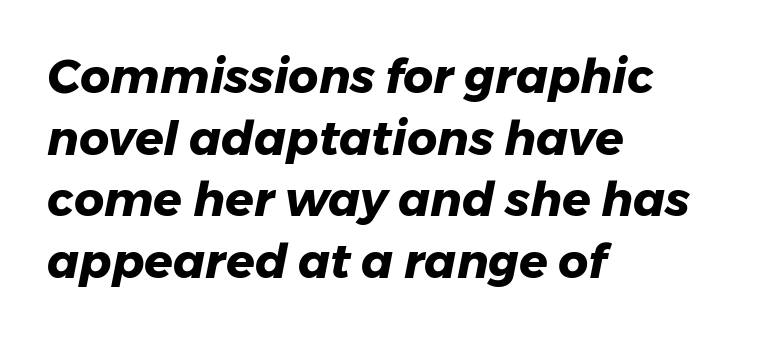
The image shows 47 px heavy type, italic (leaning right); set left-aligned, normal line spacing (1.31x), normal letter spacing, not underlined; low stroke contrast and a medium x-height.
